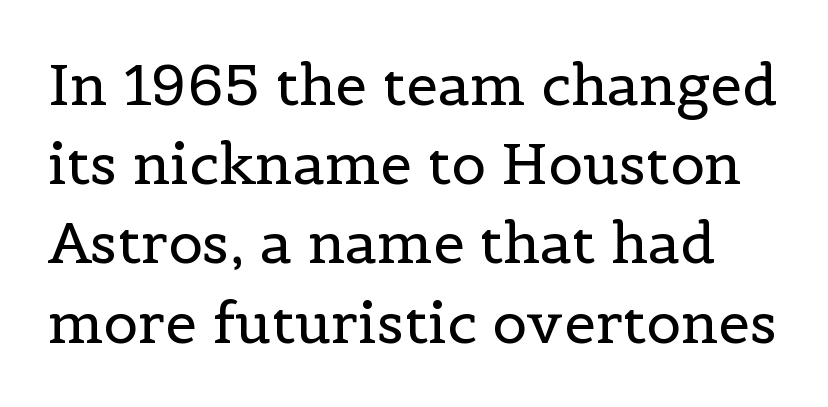
{"serif": "yes", "italic": "no", "bold": "no", "weight": "regular", "width": "normal", "x_height": "medium", "monospaced": "no", "underline": "no", "line_spacing": "normal", "line_spacing_ratio": 1.39, "letter_spacing": "normal", "letter_spacing_em": 0.0, "glyph_px": 57}
